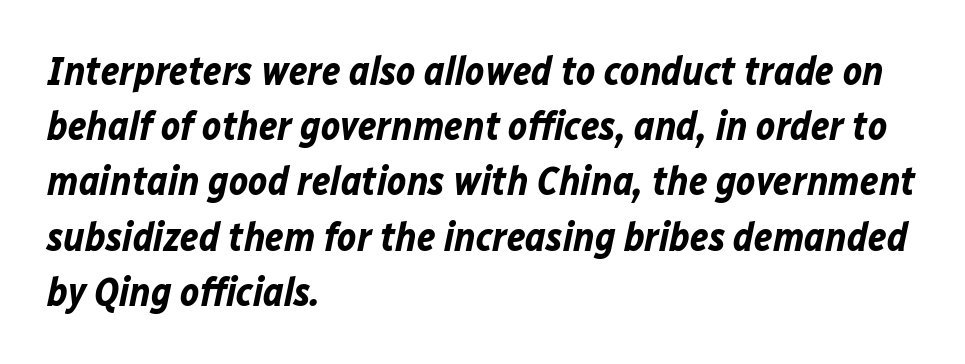
Students, this is bold: see how much ink each stroke carries. Line beginnings align vertically; line endings do not. The glyphs are unaccompanied by any horizontal stroke below them. Honestly, the row spacing looks completely unremarkable. The rendering uses natural spacing where letterforms have individual widths. Nothing unusual about the tracking: characters are spaced as the font intends.
